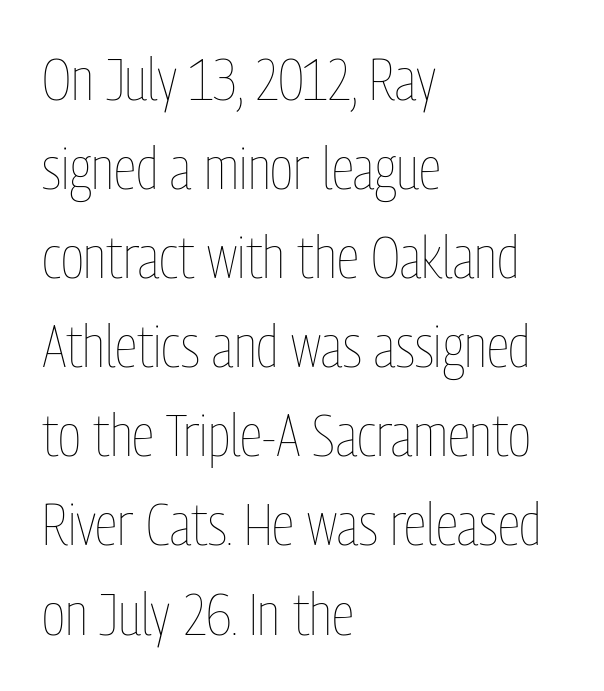
The strip under each line holds only bare page. A normal amount of white space separates one row of letters from the next. The specimen reads as upright at a glance. Is this a heavy cut? Hardly; it is regular or lighter. The type is set solid horizontally, with unmodified tracking.
